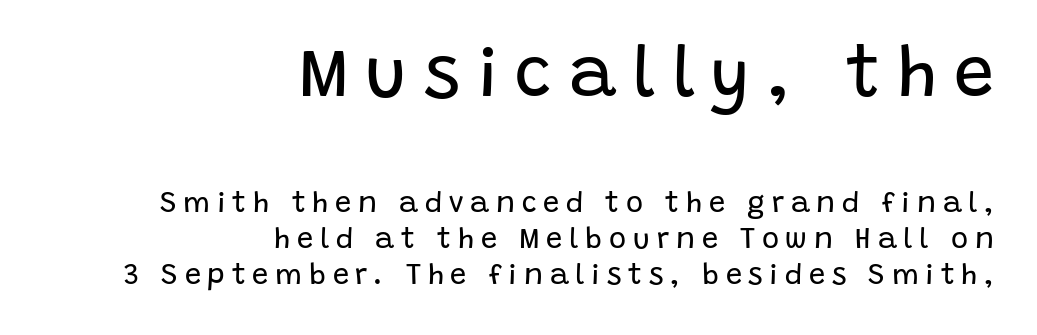
Q: Is the text bold? A: No.
Q: Is the text italic (slanted)? A: No, it is upright.
Q: Is the typeface a serif or a sans-serif typeface? A: Sans-serif.
Q: Is the text underlined? A: No.
Q: How is the paragraph aligned? A: Right-aligned.
Q: Is the spacing between letters normal or unusually wide? A: Unusually wide.
Q: Which block of text is set in a larger size, the first (top) or the second (bottom)? A: The first (top) one.
Q: Width (condensed, normal, or wide)? A: Normal.
Q: Stroke contrast? A: Low.
Q: x-height? A: Large.
Q: Monospaced? A: No.
